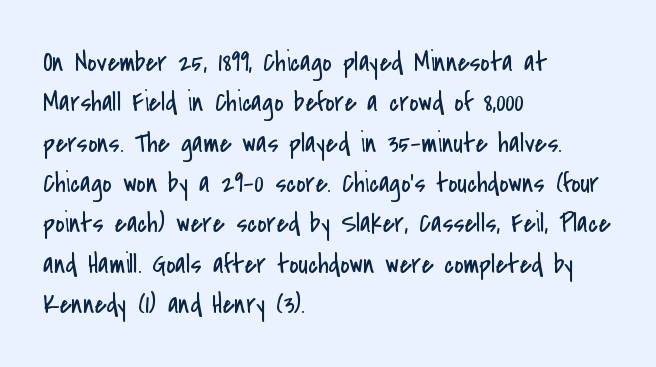
The image shows 28 px regular-weight, condensed sans-serif type, upright; set left-aligned, normal line spacing (1.44x), normal letter spacing, not underlined; low stroke contrast and a small x-height.
